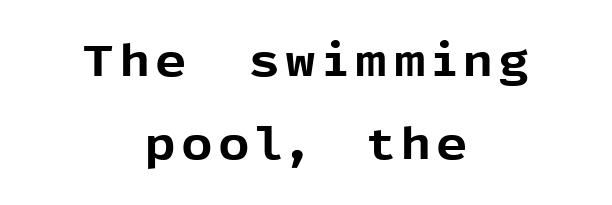
Nothing sits at the stroke ends, so this counts as sans-serif. A typesetter would call this proportional, since set widths differ per character. Vertical strokes here are truly vertical. Underlining? Definitely not there.
